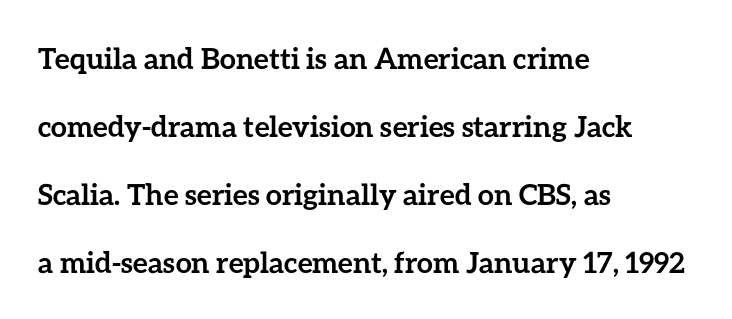
{"italic": "no", "bold": "yes", "weight": "semibold", "width": "normal", "stroke_contrast": "low", "x_height": "medium", "monospaced": "no", "underline": "no", "align": "left", "line_spacing": "loose", "line_spacing_ratio": 2.35, "letter_spacing": "normal", "letter_spacing_em": 0.0, "glyph_px": 29}
